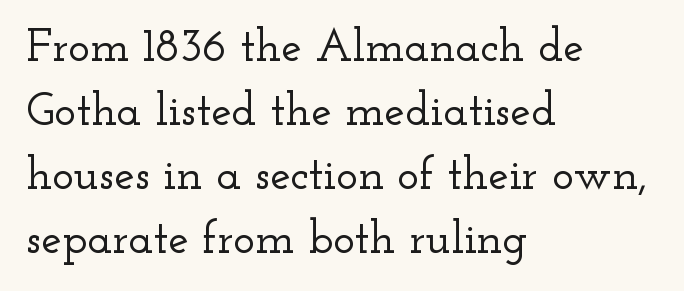
The image shows 46 px wide serif type, upright; set left-aligned, normal line spacing (1.39x), normal letter spacing, not underlined; low stroke contrast and a small x-height.
